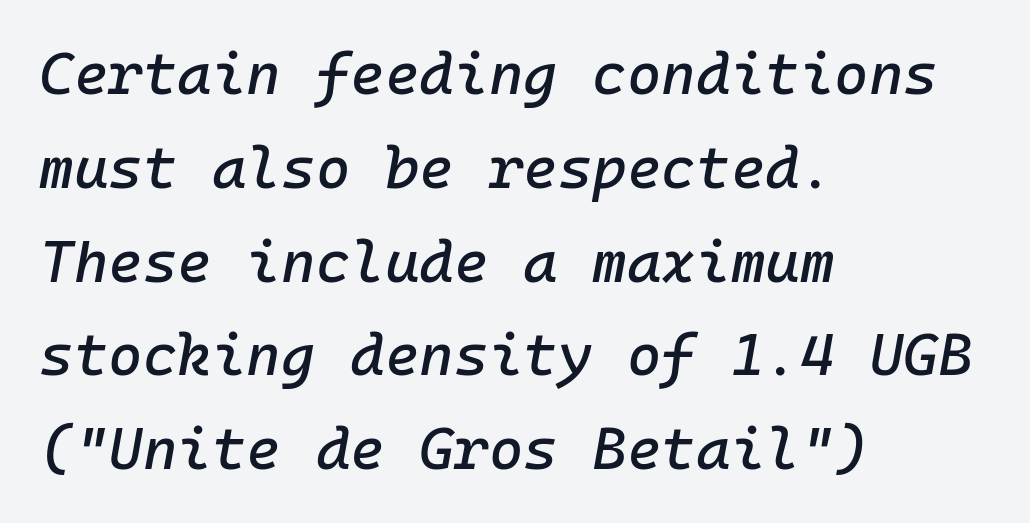
Emphasis-style slanted type is in use. The face used here is monospaced, like something from a code editor. The gap between lines stays unmarked. Interline gaps are of average width in this sample. Nothing unusual about the tracking: characters are spaced as the font intends. The passage is arranged the way most books set body copy — flush left.
